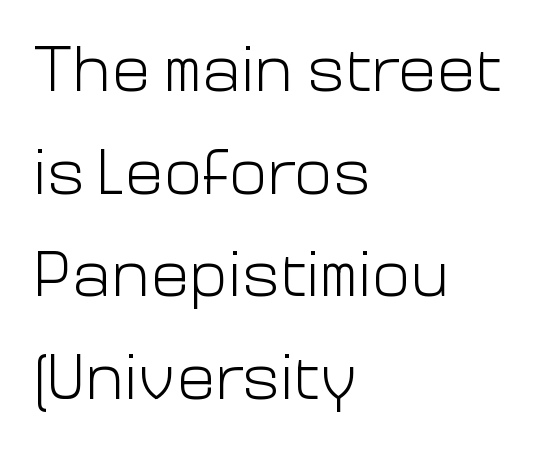
The image shows 65 px light sans-serif type, upright; set left-aligned, normal line spacing (1.58x), normal letter spacing, not underlined; low stroke contrast and a medium x-height.
